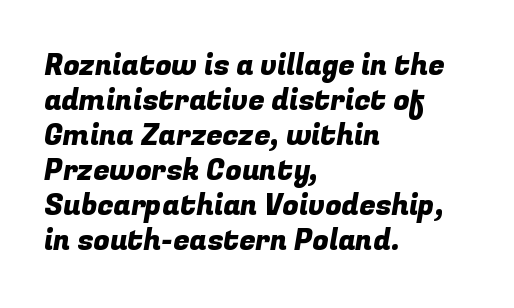
Q: Is the typeface a serif or a sans-serif typeface? A: Sans-serif.
Q: Is the text underlined? A: No.
Q: How is the paragraph aligned? A: Left-aligned.
Q: Is the spacing between letters normal or unusually wide? A: Normal.
Q: Width (condensed, normal, or wide)? A: Normal.
Q: Stroke contrast? A: Low.
Q: x-height? A: Medium.
Q: Monospaced? A: No.
